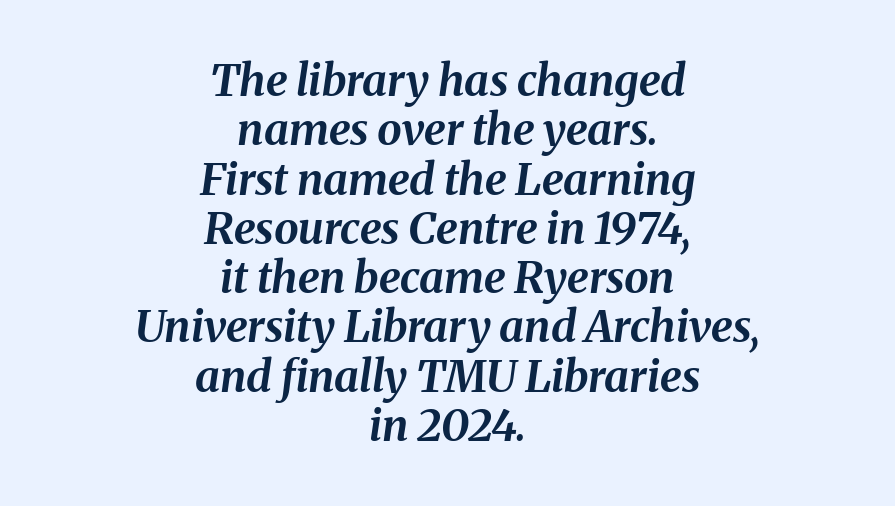
Q: Is the text bold? A: Yes.
Q: Is the text italic (slanted)? A: Yes, it leans right by about 8 degrees.
Q: Is the text underlined? A: No.
Q: How is the paragraph aligned? A: Centered.
Q: Is the spacing between letters normal or unusually wide? A: Normal.
Q: Is the spacing between lines tight, normal or loose? A: Tight.
Q: Width (condensed, normal, or wide)? A: Normal.
Q: Stroke contrast? A: Medium.
Q: x-height? A: Medium.
Q: Monospaced? A: No.
